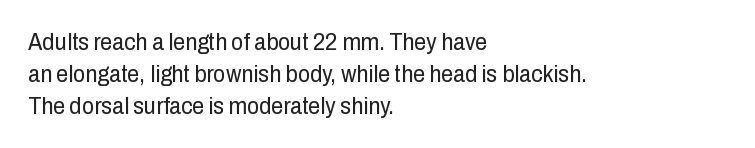
A bare baseline throughout the passage. Does the lettering tilt? It doesn't — this is upright. Leftover space on each line is placed entirely after the last word. Regarding leading, the lines here are spaced in the standard way. Inter-character spacing is left at the font's built-in metrics. Compared with a typical body face, this is equally light or lighter still.
